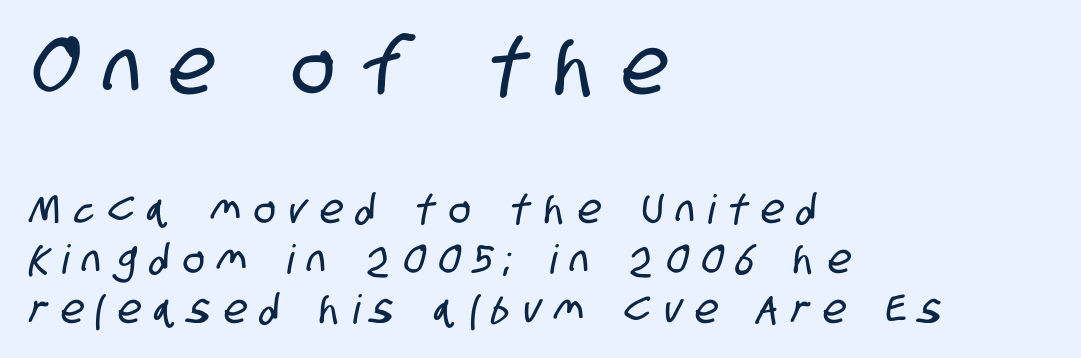
Q: Is the typeface a serif or a sans-serif typeface? A: Sans-serif.
Q: Is the text underlined? A: No.
Q: How is the paragraph aligned? A: Left-aligned.
Q: Is the spacing between letters normal or unusually wide? A: Unusually wide.
Q: Is the spacing between lines tight, normal or loose? A: Normal.
Q: Which block of text is set in a larger size, the first (top) or the second (bottom)? A: The first (top) one.
Q: Width (condensed, normal, or wide)? A: Condensed.
Q: Stroke contrast? A: Low.
Q: x-height? A: Large.
Q: Monospaced? A: No.
